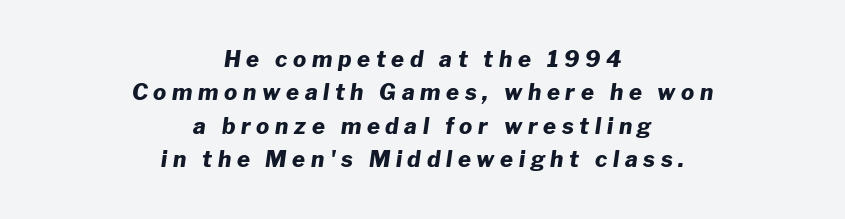
Would a proofreader flag this as italicized? Yes. Compared with typical body copy, the letter spacing here is much looser. Horizontal alignment here is central, giving a formal, balanced look. Honestly, the row spacing looks completely unremarkable.
